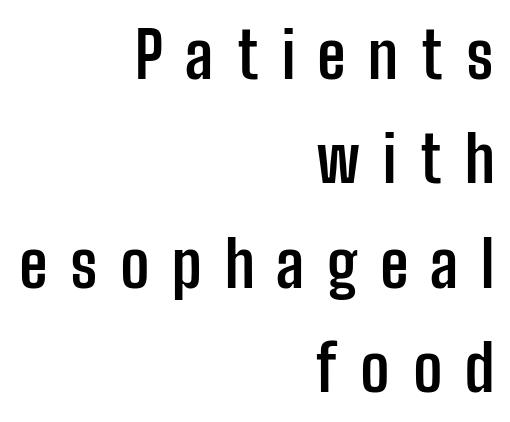
The image shows 64 px semibold, condensed sans-serif type, upright; set right-aligned, normal line spacing (1.63x), unusually wide letter spacing (+0.35 em), not underlined; low stroke contrast and a medium x-height.
